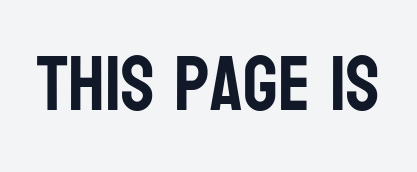
{"serif": "no", "italic": "no", "width": "condensed", "stroke_contrast": "low", "x_height": "large", "monospaced": "no", "underline": "no", "letter_spacing": "normal", "letter_spacing_em": 0.0, "glyph_px": 77}
